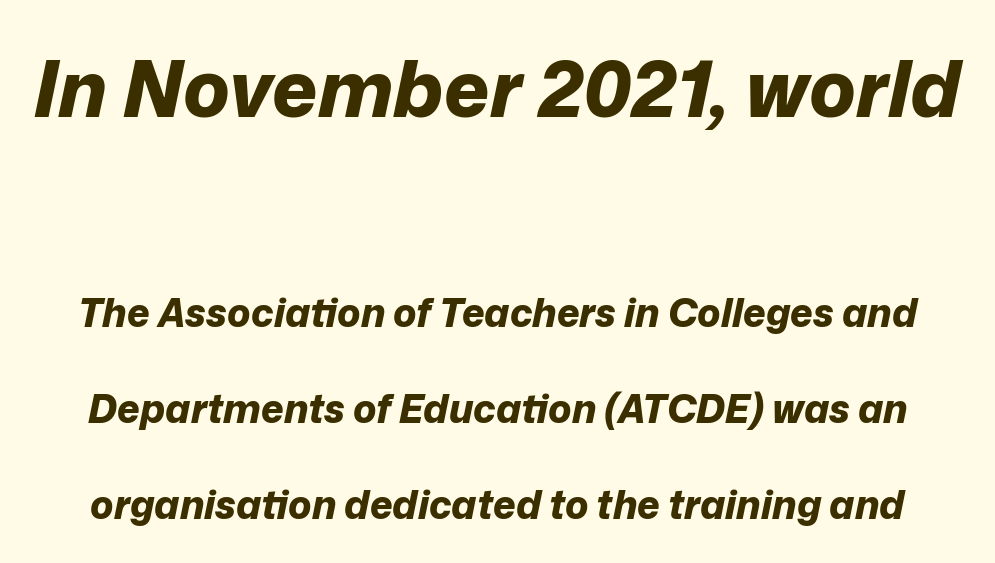
The image shows 78 px bold type, italic (leaning right); set loose line spacing (2.45x), normal letter spacing, not underlined; the first (top) block is 2.0x larger; low stroke contrast and a medium x-height.
